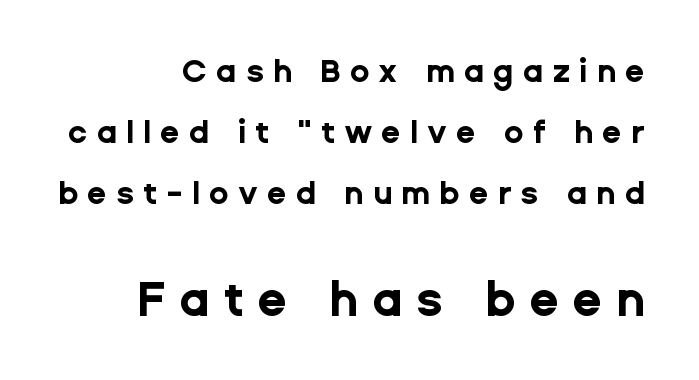
These lines stand farther apart than default settings would place them. Note: smaller setting up top, larger setting below. The typeface chosen for these lines omits serifs. The passage shown is not underscored anywhere. The letters stand upright; this is a roman face.
